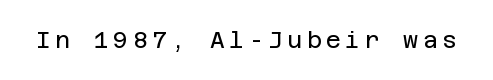
Q: Is the text bold? A: No.
Q: Is the text italic (slanted)? A: No, it is upright.
Q: Is the text underlined? A: No.
